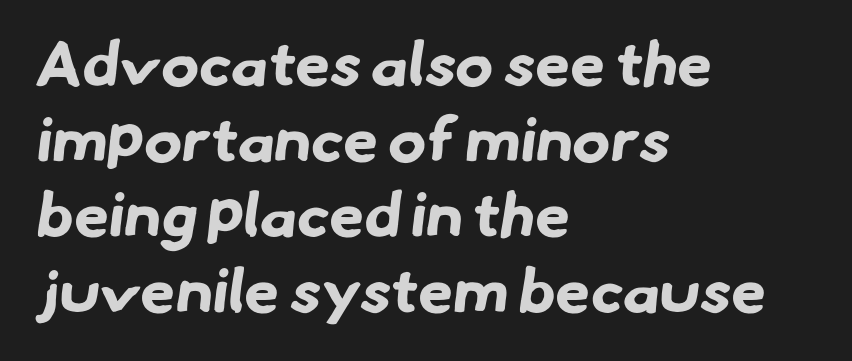
Heavy, bold letterforms. The rag falls on the right side of this text block. The rendering shows plain stroke endings on the letterforms — a sans-serif design. The strip under each line holds only bare page.
